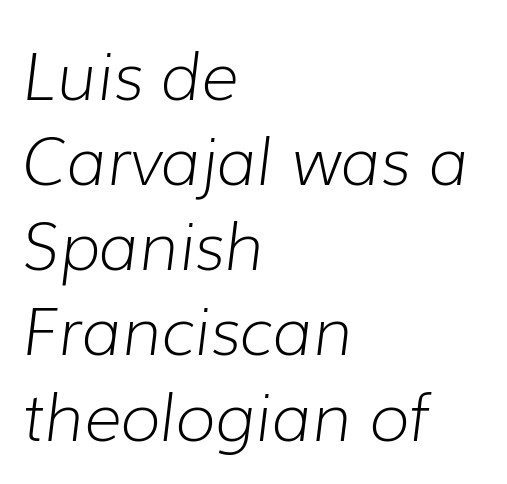
The text carries the slant typical of an italic or oblique font. Underlining? Definitely not there. This sample uses plain, unmodified letter spacing. This block has exactly the height ordinary leading produces.
